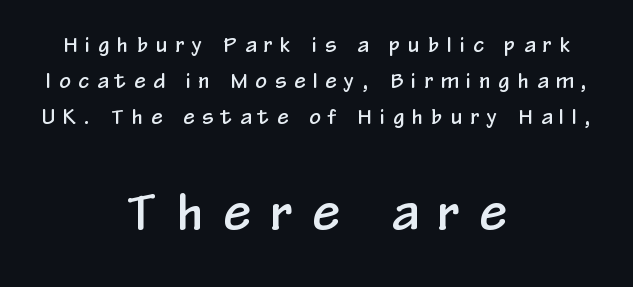
{"serif": "no", "italic": "no", "width": "condensed", "stroke_contrast": "low", "x_height": "medium", "monospaced": "no", "underline": "no", "align": "center", "line_spacing_ratio": 1.79, "letter_spacing": "wide", "letter_spacing_em": 0.41, "larger_block": "second", "size_ratio": 2.45, "glyph_px": 49}
